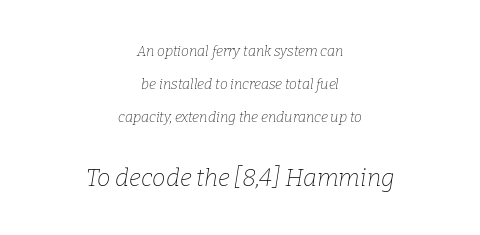
The rendering keeps characters at their native spacing. The later block is typeset at a bigger size than the earlier block. One-word summary of the alignment: center. Bare-footed words on every line.
